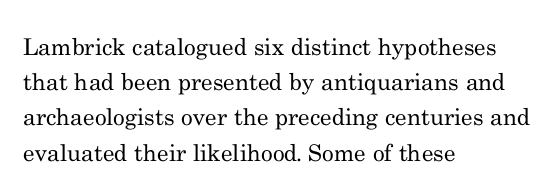
{"italic": "no", "bold": "no", "underline": "no", "align": "left", "line_spacing": "normal", "line_spacing_ratio": 1.53, "letter_spacing": "normal", "letter_spacing_em": 0.0, "glyph_px": 23}
